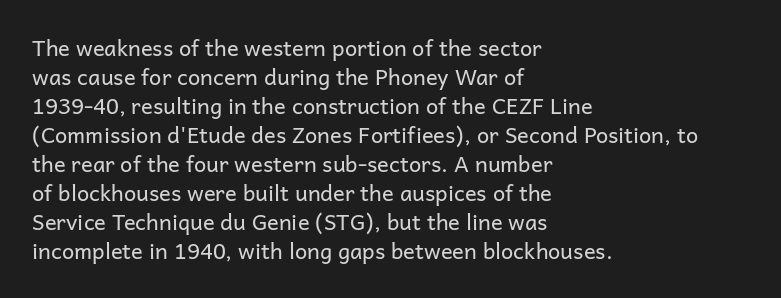
Tall strokes in this sample are plumb rather than angled. The passage shown has conventional tracking throughout. Every row of glyphs begins at an identical x-position on the left. A normal amount of white space separates one row of letters from the next. Type without underlining.
